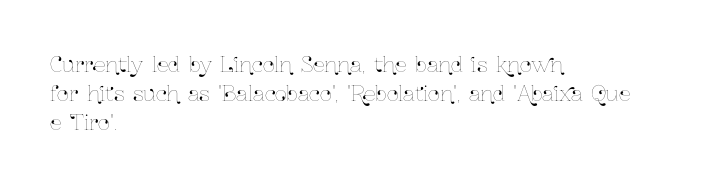
{"italic": "no", "underline": "no", "align": "left", "line_spacing": "normal", "line_spacing_ratio": 1.39, "letter_spacing": "normal", "letter_spacing_em": 0.0, "glyph_px": 21}
